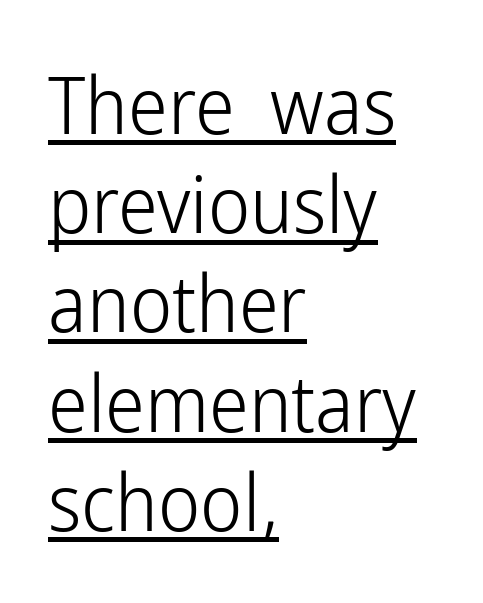
The image shows 80 px light, condensed sans-serif type, upright; set left-aligned, line spacing 1.24x, normal letter spacing, underlined; low stroke contrast and a medium x-height.
